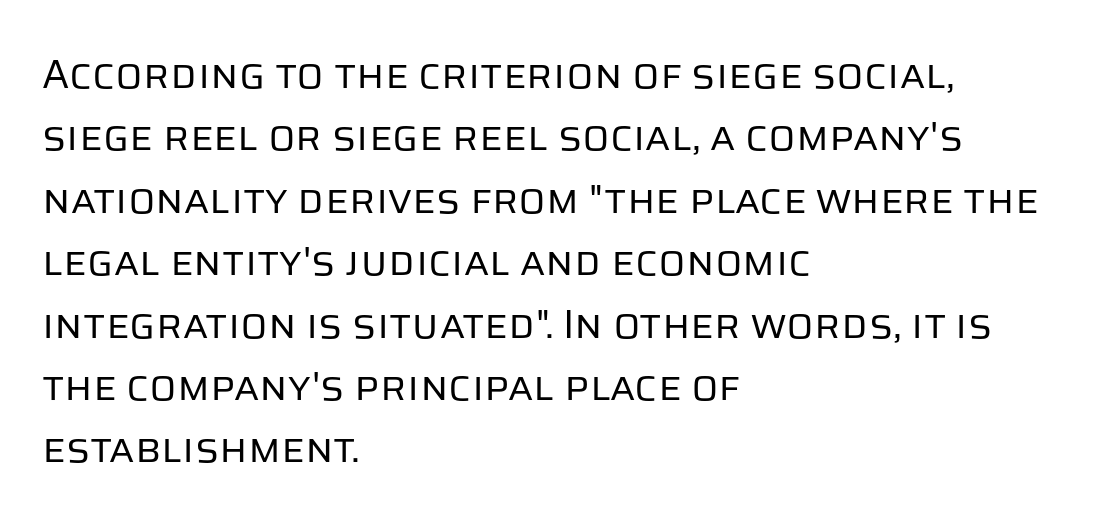
{"serif": "no", "italic": "no", "bold": "no", "weight": "regular", "width": "normal", "stroke_contrast": "low", "x_height": "large", "monospaced": "no", "underline": "no", "align": "left", "line_spacing": "normal", "line_spacing_ratio": 1.56, "letter_spacing": "normal", "letter_spacing_em": 0.0, "glyph_px": 40}
